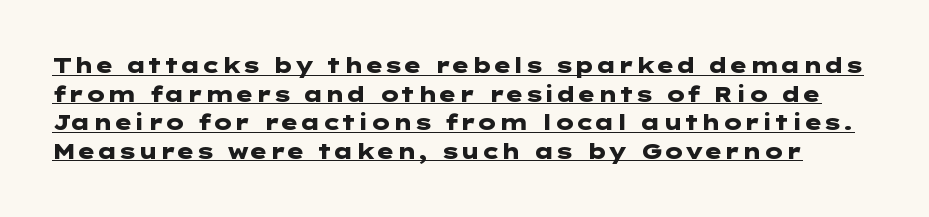
A roman cut, with each character standing at attention. A rule runs beneath these lines of type. The lines sit at an ordinary, default distance from one another. Summary of weight: heavy, a full bold.
